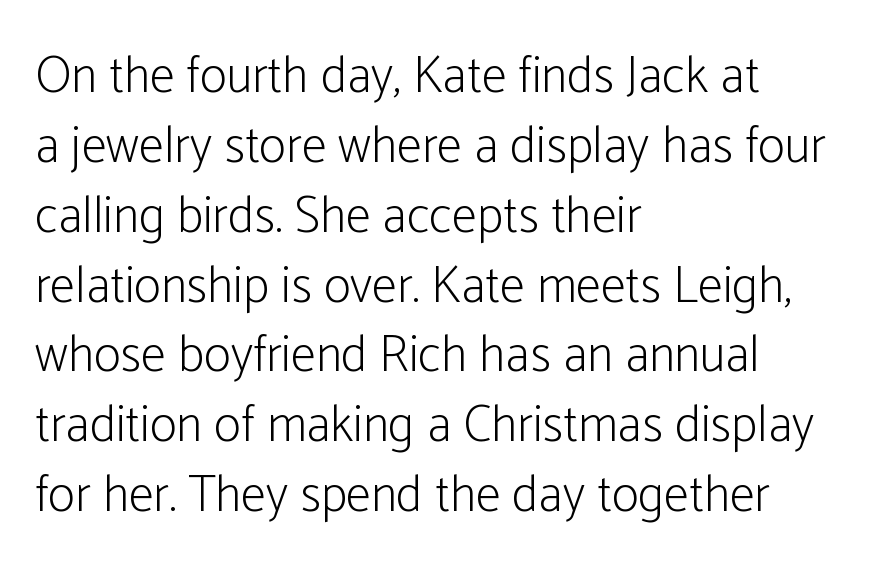
Q: Is the text bold? A: No.
Q: Is the text italic (slanted)? A: No, it is upright.
Q: Is the typeface a serif or a sans-serif typeface? A: Sans-serif.
Q: Is the text underlined? A: No.
Q: How is the paragraph aligned? A: Left-aligned.
Q: Is the spacing between letters normal or unusually wide? A: Normal.
Q: Is the spacing between lines tight, normal or loose? A: Normal.
Q: Width (condensed, normal, or wide)? A: Condensed.
Q: Stroke contrast? A: Low.
Q: x-height? A: Medium.
Q: Monospaced? A: No.
